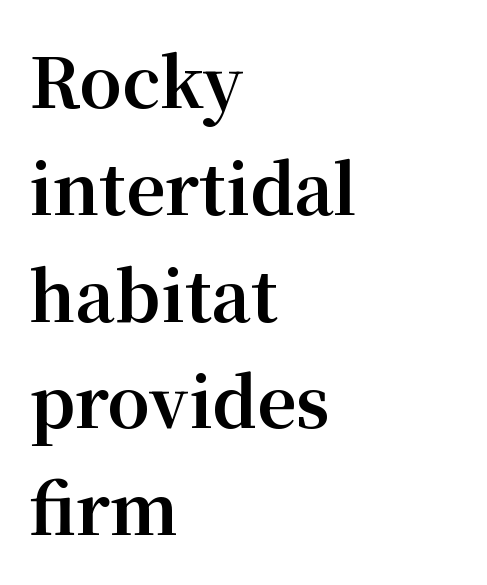
Successive baselines arrive at the customary interval. Alignment: flush left. Compared with typical body copy, the letter spacing here is the same. The words here are not underlined.
